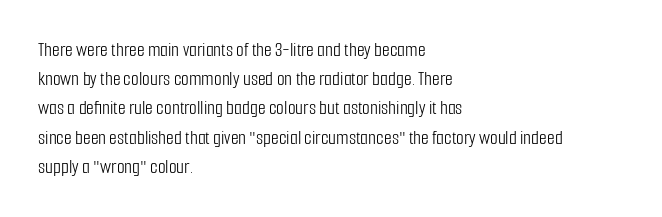
The image shows 20 px text type, upright; set left-aligned, normal line spacing (1.46x), normal letter spacing, not underlined.
